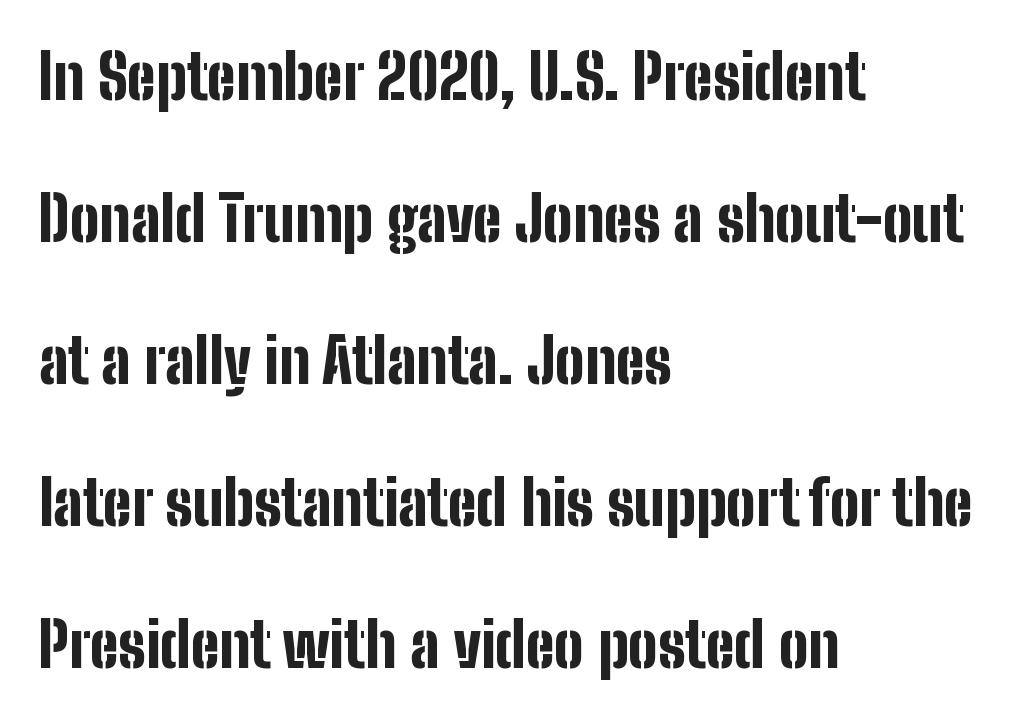
The image shows 62 px bold, condensed sans-serif type, upright; set left-aligned, loose line spacing (2.29x), normal letter spacing, not underlined; low stroke contrast and a medium x-height.
